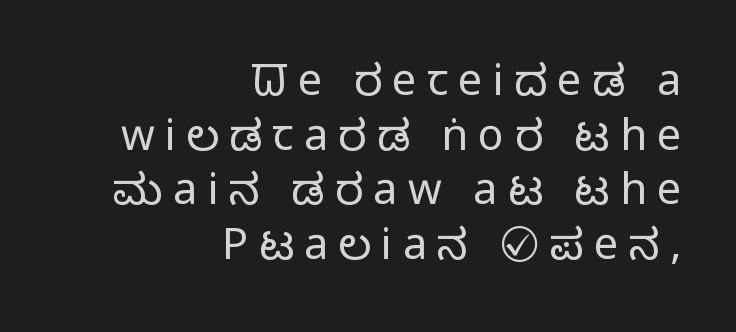
{"serif": "no", "italic": "no", "bold": "no", "weight": "regular", "width": "condensed", "stroke_contrast": "low", "x_height": "large", "monospaced": "no", "underline": "no", "align": "right", "line_spacing": "normal", "line_spacing_ratio": 1.27, "letter_spacing": "wide", "letter_spacing_em": 0.24, "glyph_px": 43}
